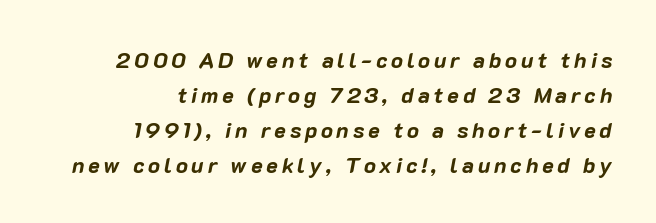
The image shows 22 px bold type, italic (leaning right); set right-aligned, normal line spacing (1.59x), not underlined.
